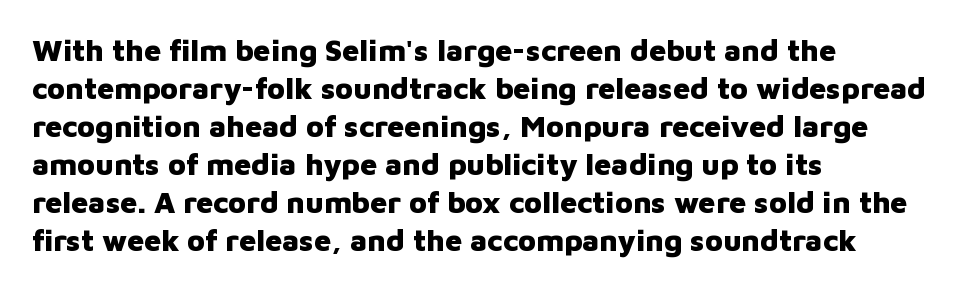
{"serif": "no", "italic": "no", "bold": "yes", "weight": "heavy", "width": "normal", "stroke_contrast": "low", "x_height": "medium", "monospaced": "no", "underline": "no", "align": "left", "line_spacing": "normal", "line_spacing_ratio": 1.27, "letter_spacing": "normal", "letter_spacing_em": 0.0, "glyph_px": 30}
